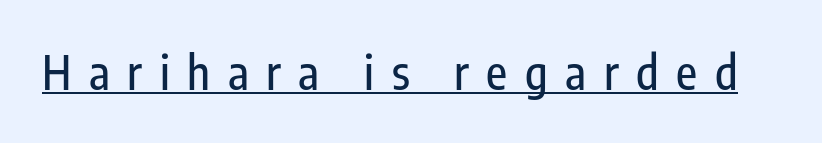
The image shows 46 px condensed sans-serif type, upright; set unusually wide letter spacing (+0.38 em), underlined; low stroke contrast and a medium x-height.
